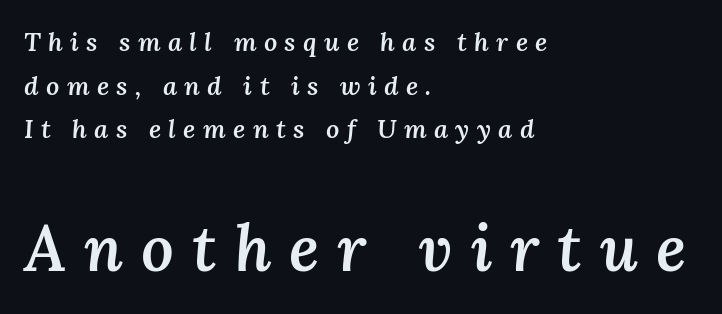
The image shows 64 px semibold type, italic (leaning right); set left-aligned, normal line spacing (1.68x), unusually wide letter spacing (+0.28 em), not underlined; the second (bottom) block is 2.46x larger; medium stroke contrast and a medium x-height.
